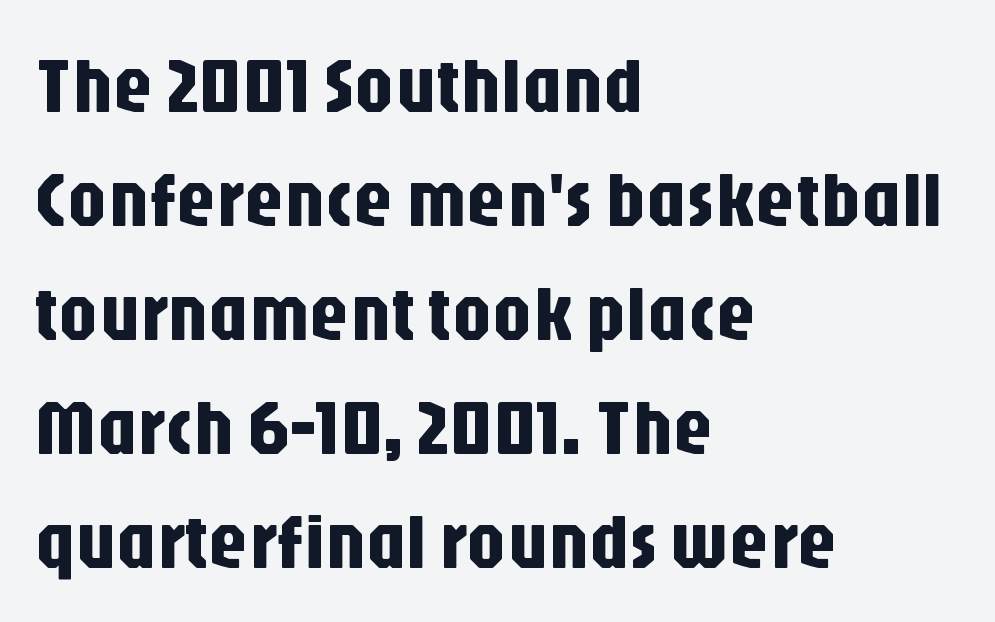
Honestly, the letter spacing is just normal — you wouldn't notice it. The face used here is proportionally spaced, like ordinary book or web type. The rows are spaced the way most documents space them. The typeface chosen for these lines omits serifs.
